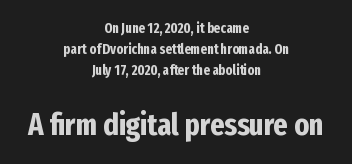
The image shows 31 px bold, condensed sans-serif type, upright; set centered, normal line spacing (1.49x), normal letter spacing, not underlined; the second (bottom) block is 2.21x larger; low stroke contrast and a medium x-height.
